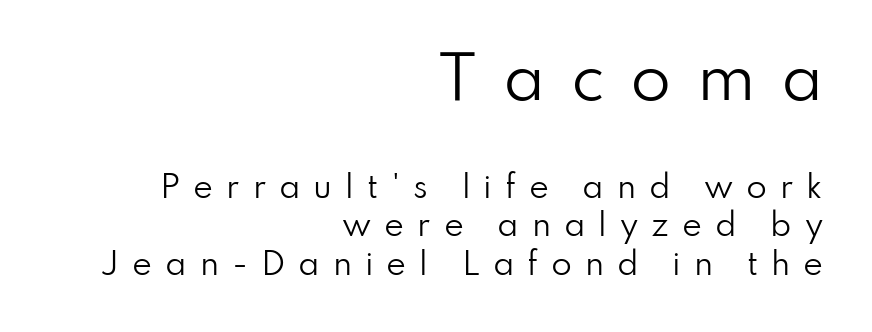
The image shows 59 px regular-weight sans-serif type, upright; set right-aligned, normal line spacing (1.28x), unusually wide letter spacing (+0.43 em), not underlined; the first (top) block is 1.97x larger; low stroke contrast and a small x-height.
